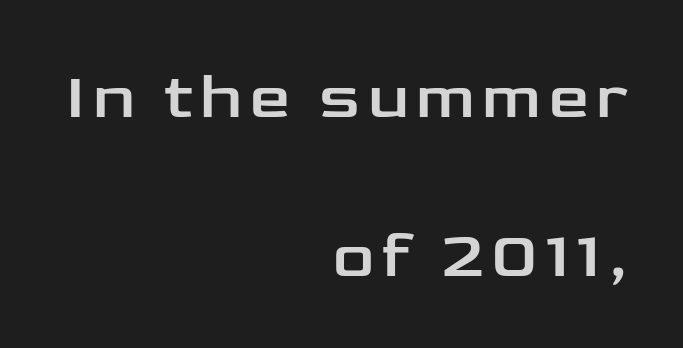
The image shows 64 px wide sans-serif type, upright; set right-aligned, loose line spacing (2.49x), not underlined; low stroke contrast and a medium x-height.
